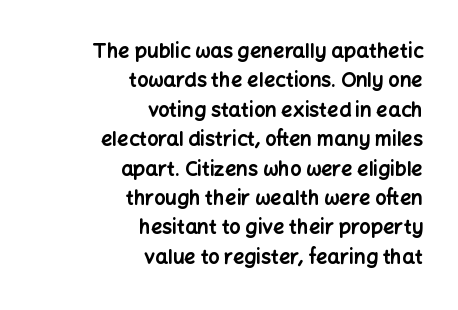
Q: Is the text bold? A: Yes.
Q: Is the text italic (slanted)? A: No, it is upright.
Q: Is the text underlined? A: No.
Q: How is the paragraph aligned? A: Right-aligned.
Q: Is the spacing between letters normal or unusually wide? A: Normal.
Q: Is the spacing between lines tight, normal or loose? A: Normal.
